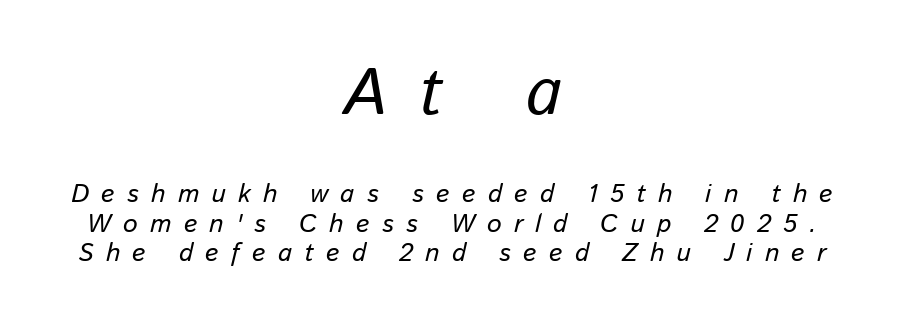
Casual observation: everything's sitting right in the middle. Interline gaps are noticeably narrow in this sample. Bare-footed words on every line. The rendering shrinks the type as you move from the upper chunk to the lower. Characters follow at a spacing far wider than the type designer built in.
